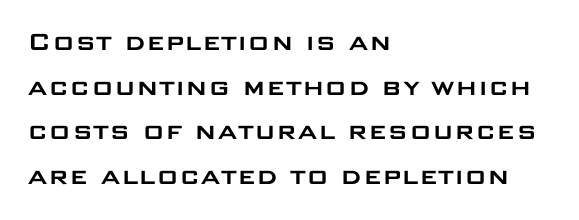
Q: Is the text italic (slanted)? A: No, it is upright.
Q: Is the typeface a serif or a sans-serif typeface? A: Sans-serif.
Q: Is the text underlined? A: No.
Q: How is the paragraph aligned? A: Left-aligned.
Q: Is the spacing between letters normal or unusually wide? A: Normal.
Q: Is the spacing between lines tight, normal or loose? A: Normal.
Q: Width (condensed, normal, or wide)? A: Wide.
Q: Stroke contrast? A: Low.
Q: x-height? A: Large.
Q: Monospaced? A: No.
